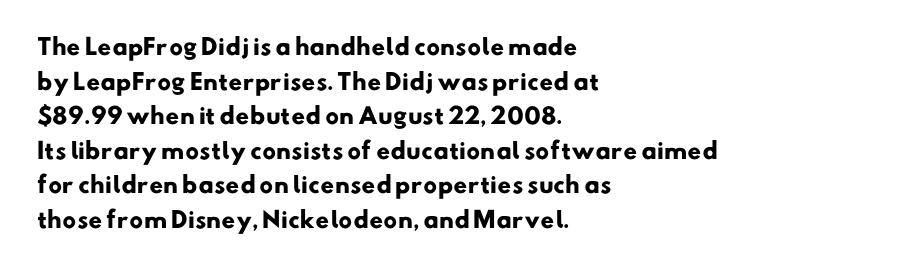
{"bold": "yes", "underline": "no", "align": "left", "line_spacing": "normal", "line_spacing_ratio": 1.57, "letter_spacing": "normal", "letter_spacing_em": 0.0, "glyph_px": 22}
